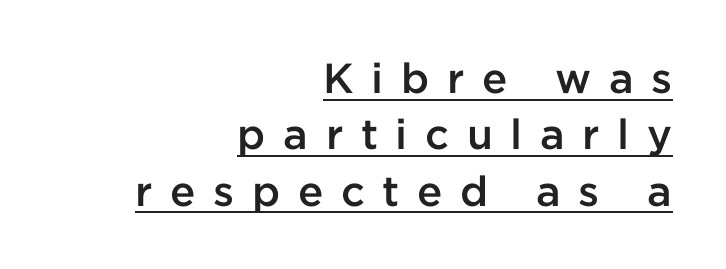
Q: Is the text bold? A: Semi-bold.
Q: Is the text italic (slanted)? A: No, it is upright.
Q: Is the typeface a serif or a sans-serif typeface? A: Sans-serif.
Q: Is the text underlined? A: Yes.
Q: How is the paragraph aligned? A: Right-aligned.
Q: Is the spacing between letters normal or unusually wide? A: Unusually wide.
Q: Is the spacing between lines tight, normal or loose? A: Normal.
Q: Width (condensed, normal, or wide)? A: Normal.
Q: Stroke contrast? A: Low.
Q: x-height? A: Medium.
Q: Monospaced? A: No.
